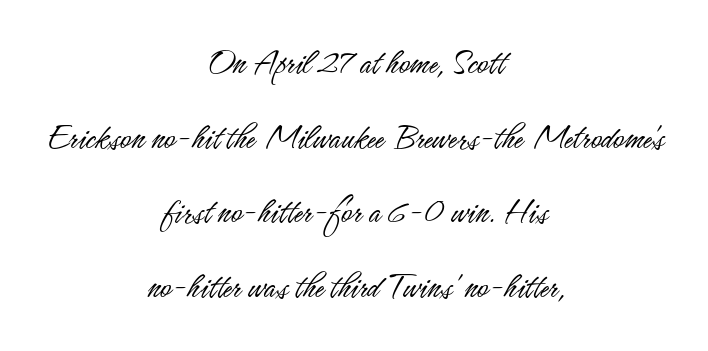
{"serif": "no", "bold": "no", "weight": "light", "width": "condensed", "stroke_contrast": "low", "x_height": "small", "monospaced": "no", "underline": "no", "align": "center", "line_spacing": "loose", "line_spacing_ratio": 2.02, "letter_spacing": "normal", "letter_spacing_em": 0.0, "glyph_px": 37}
